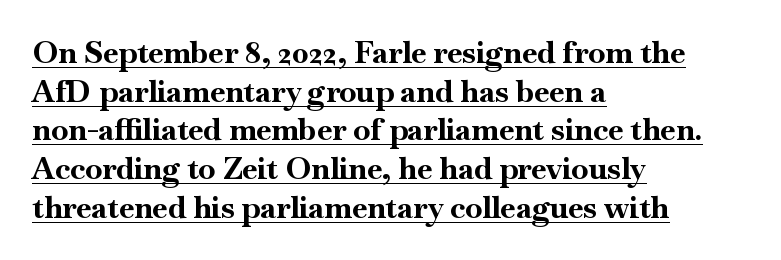
Underline: present. Designer's note — italics off, roman on. Is this a fixed-width face? No — the glyphs have proportional, varying widths. The lines are quadded left. I'd call this a serif setting — the letters wear small feet. Default kerning and tracking; the words read as compact shapes.
